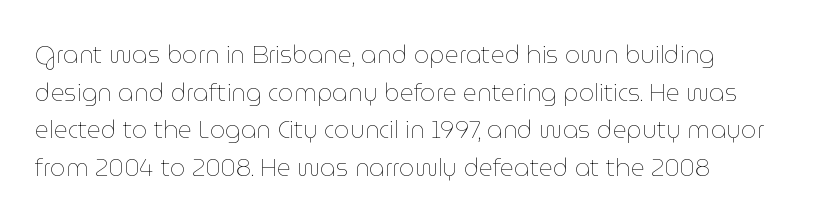
Normally led — the rows are evenly, conventionally spaced. Think standard paragraph weight, or any step lighter than that. Plain, unruled lines of type. Each word holds together tightly as a unit, with standard inter-letter gaps. It's the straight-up-and-down kind of type.
